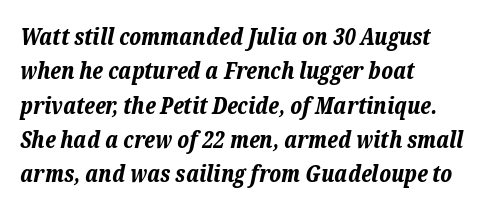
The image shows 23 px bold type, italic (leaning right); set left-aligned, normal line spacing (1.49x), normal letter spacing, not underlined.
